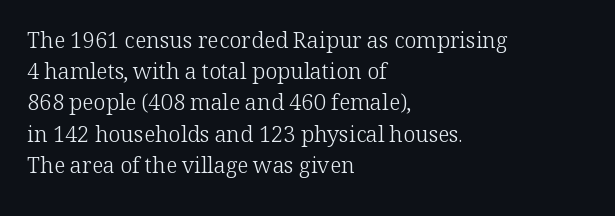
{"italic": "no", "bold": "no", "underline": "no", "align": "left", "line_spacing": "normal", "line_spacing_ratio": 1.42, "letter_spacing": "normal", "letter_spacing_em": 0.0, "glyph_px": 22}
